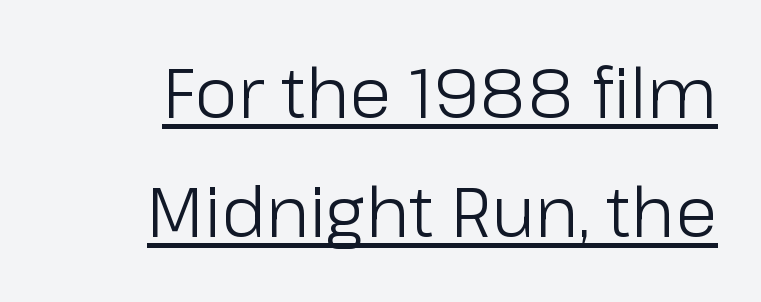
The image shows 69 px light sans-serif type, upright; set right-aligned, line spacing 1.73x, normal letter spacing, underlined; low stroke contrast and a medium x-height.
